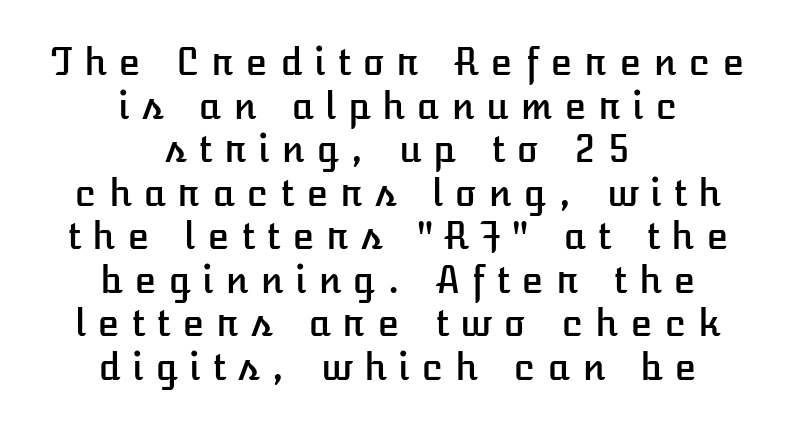
Q: Is the text italic (slanted)? A: No, it is upright.
Q: Is the text underlined? A: No.
Q: How is the paragraph aligned? A: Centered.
Q: Is the spacing between letters normal or unusually wide? A: Unusually wide.
Q: Width (condensed, normal, or wide)? A: Normal.
Q: Stroke contrast? A: Low.
Q: x-height? A: Medium.
Q: Monospaced? A: No.
